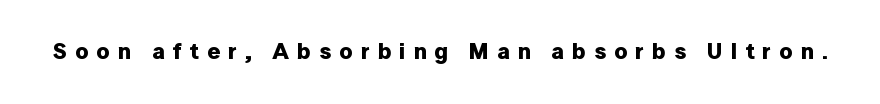
The image shows 23 px bold type, upright; set unusually wide letter spacing (+0.35 em), not underlined.
